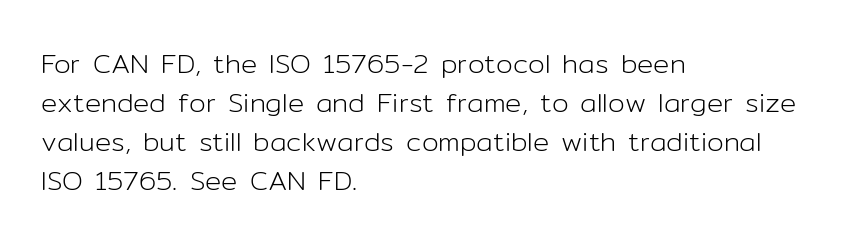
{"italic": "no", "bold": "no", "underline": "no", "align": "left", "line_spacing": "normal", "line_spacing_ratio": 1.44, "letter_spacing": "normal", "letter_spacing_em": 0.0, "glyph_px": 27}
